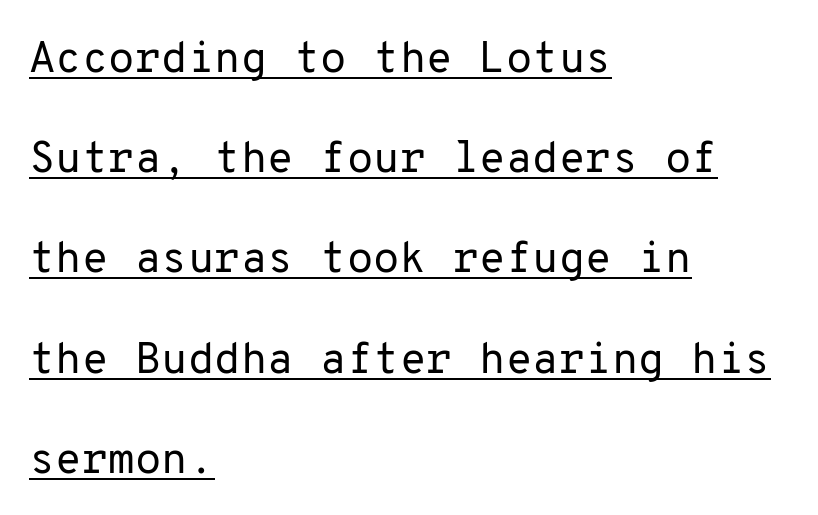
The image shows 43 px regular-weight sans-serif type, upright, monospaced; set left-aligned, loose line spacing (2.33x), normal letter spacing, underlined; low stroke contrast and a medium x-height.
